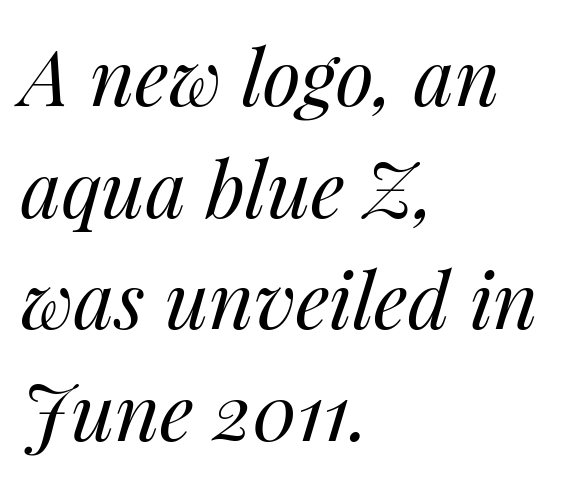
What's the leading like? Ordinary, nothing unusual. Typeset ragged right — the left edge is the straight one. The strokes carry an ordinary text weight at most. These lines are rendered in a variable-pitch font. Letters rest on an invisible, unmarked baseline. Italic? Definitely — the glyphs are oblique.
